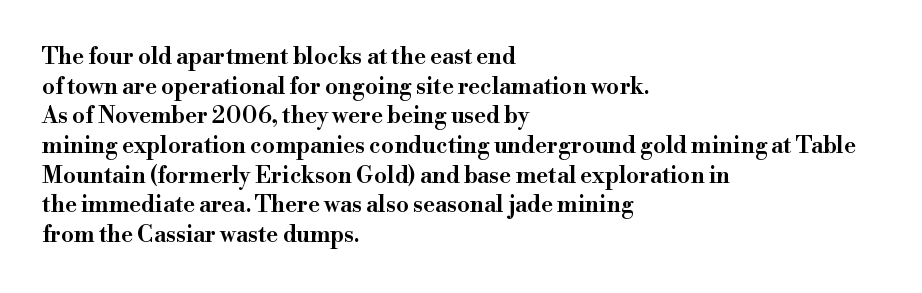
Stroke thickness is moderately raised; the sample reads as semibold. Vertical strokes here are truly vertical. The area under the type is left untouched. Summary of vertical rhythm: regular, with standard interline spacing.
